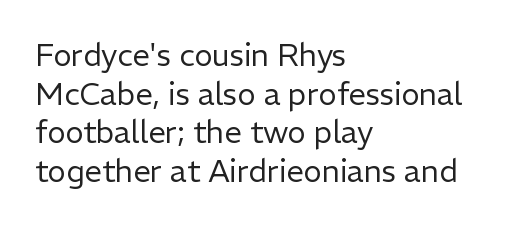
{"serif": "no", "italic": "no", "bold": "no", "weight": "regular", "width": "normal", "stroke_contrast": "low", "x_height": "medium", "monospaced": "no", "underline": "no", "align": "left", "line_spacing": "normal", "line_spacing_ratio": 1.25, "letter_spacing": "normal", "letter_spacing_em": 0.0, "glyph_px": 31}
